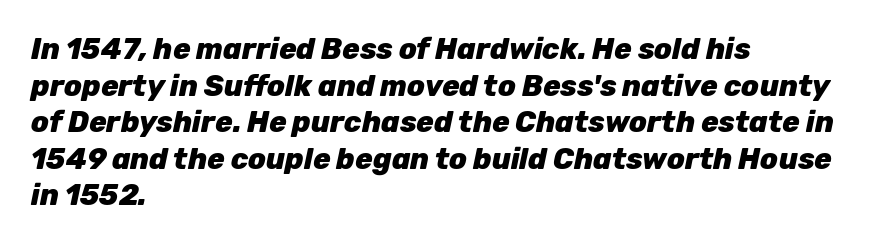
Q: Is the text bold? A: Yes.
Q: Is the text italic (slanted)? A: Yes, it leans right by about 12 degrees.
Q: Is the text underlined? A: No.
Q: How is the paragraph aligned? A: Left-aligned.
Q: Is the spacing between letters normal or unusually wide? A: Normal.
Q: Is the spacing between lines tight, normal or loose? A: Normal.
Q: Width (condensed, normal, or wide)? A: Normal.
Q: Stroke contrast? A: Low.
Q: x-height? A: Medium.
Q: Monospaced? A: No.
